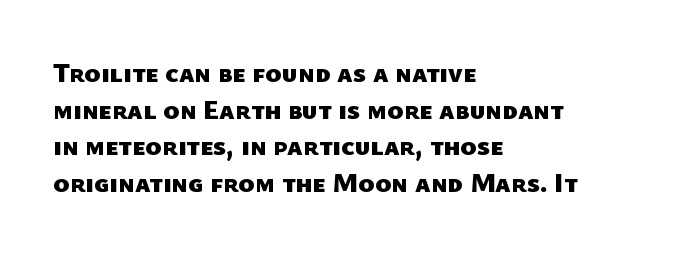
Q: Is the text bold? A: Yes.
Q: Is the text underlined? A: No.
Q: How is the paragraph aligned? A: Left-aligned.
Q: Is the spacing between letters normal or unusually wide? A: Normal.
Q: Is the spacing between lines tight, normal or loose? A: Normal.
